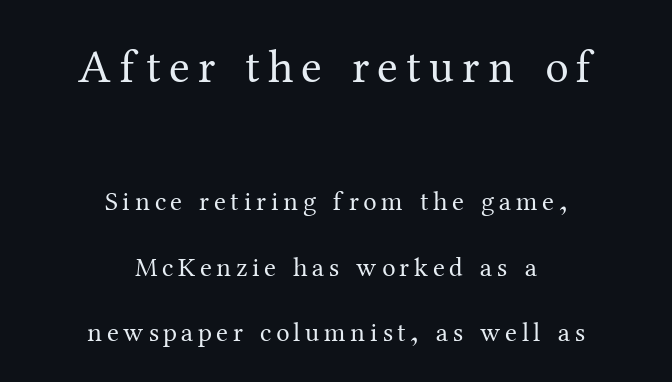
The image shows 47 px regular-weight serif type, upright; set centered, loose line spacing (2.42x), not underlined; the first (top) block is 1.74x larger; medium stroke contrast and a medium x-height.
